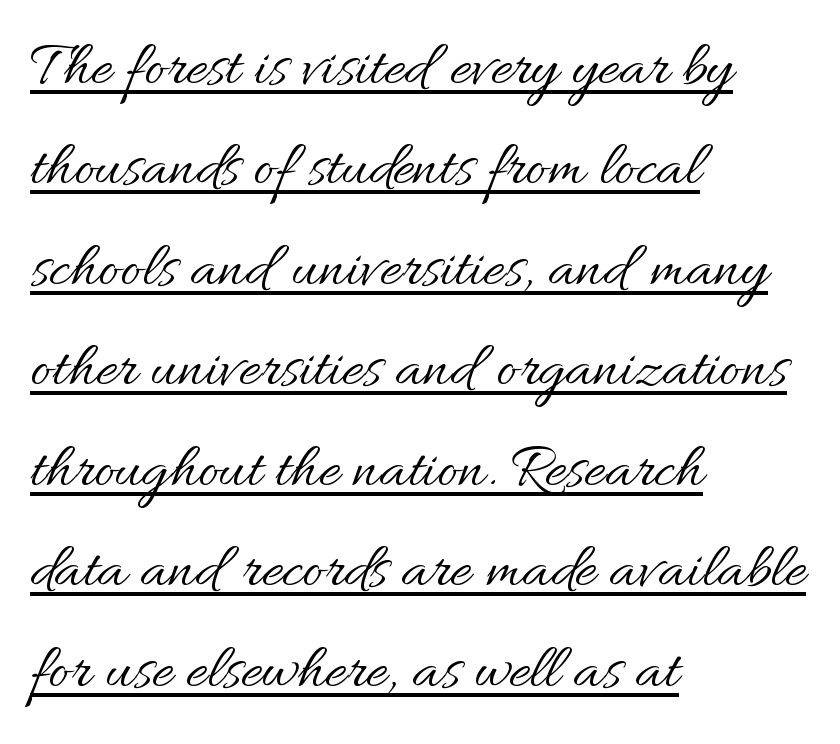
{"bold": "no", "weight": "regular", "width": "normal", "stroke_contrast": "medium", "x_height": "small", "monospaced": "no", "underline": "yes", "align": "left", "line_spacing": "normal", "line_spacing_ratio": 1.57, "letter_spacing": "normal", "letter_spacing_em": 0.0, "glyph_px": 64}
